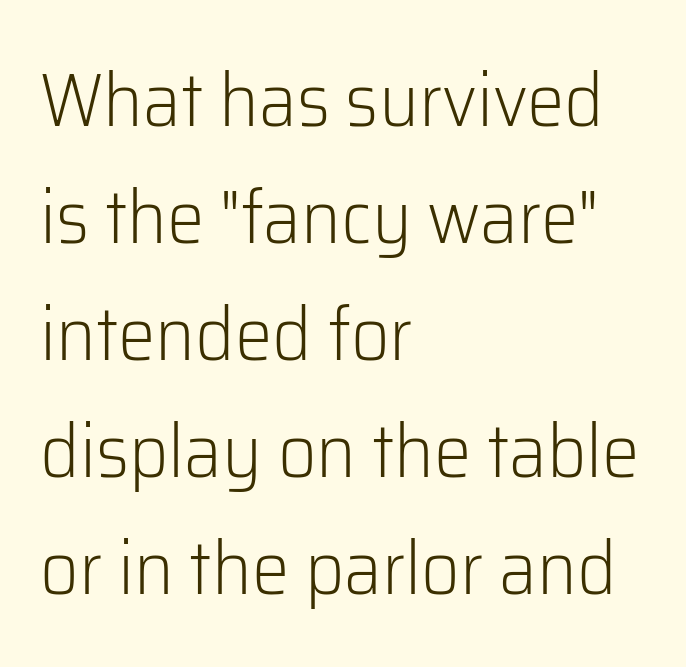
The image shows 75 px light sans-serif type, upright; set left-aligned, normal line spacing (1.56x), normal letter spacing, not underlined; low stroke contrast and a medium x-height.
